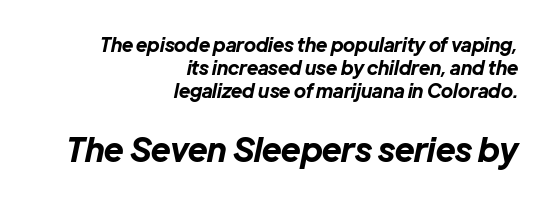
Q: Is the text bold? A: Yes.
Q: Is the text italic (slanted)? A: Yes, it leans right by about 12 degrees.
Q: Is the text underlined? A: No.
Q: How is the paragraph aligned? A: Right-aligned.
Q: Is the spacing between letters normal or unusually wide? A: Normal.
Q: Which block of text is set in a larger size, the first (top) or the second (bottom)? A: The second (bottom) one.
Q: Width (condensed, normal, or wide)? A: Normal.
Q: Stroke contrast? A: Low.
Q: x-height? A: Medium.
Q: Monospaced? A: No.
